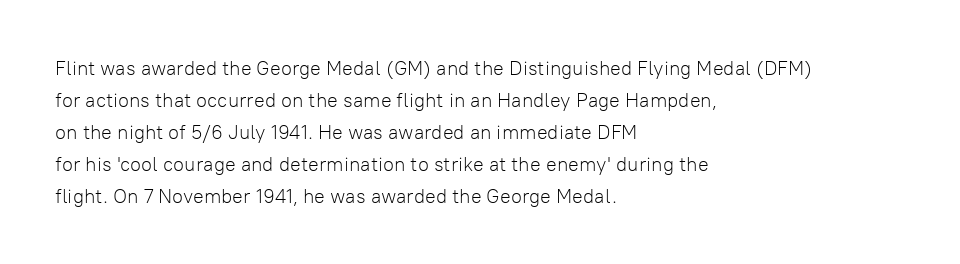
Q: Is the text bold? A: No.
Q: Is the text italic (slanted)? A: No, it is upright.
Q: Is the text underlined? A: No.
Q: How is the paragraph aligned? A: Left-aligned.
Q: Is the spacing between letters normal or unusually wide? A: Normal.
Q: Is the spacing between lines tight, normal or loose? A: Normal.
